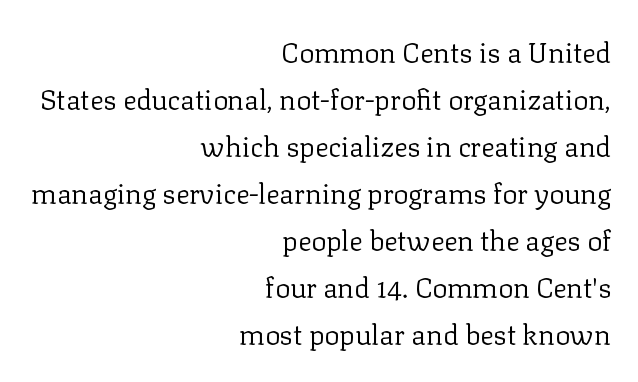
{"serif": "yes", "italic": "no", "bold": "no", "weight": "regular", "width": "normal", "stroke_contrast": "low", "x_height": "medium", "monospaced": "no", "underline": "no", "align": "right", "line_spacing": "normal", "line_spacing_ratio": 1.68, "letter_spacing": "normal", "letter_spacing_em": 0.0, "glyph_px": 28}
